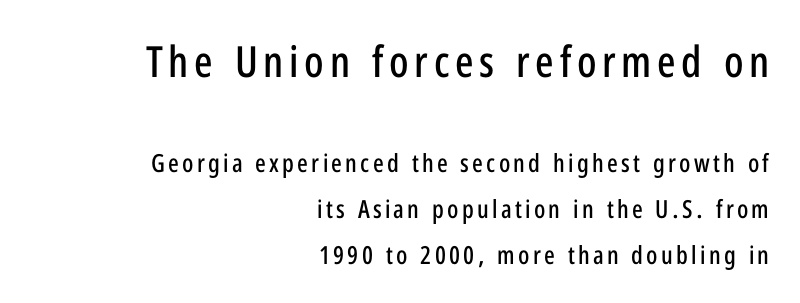
The text block is weighted toward the right margin, trailing off unevenly leftward. The first block has been scaled up relative to the second. The face used here is proportionally spaced, like ordinary book or web type. This sample uses an upright cut, with every glyph sitting square on the baseline.
